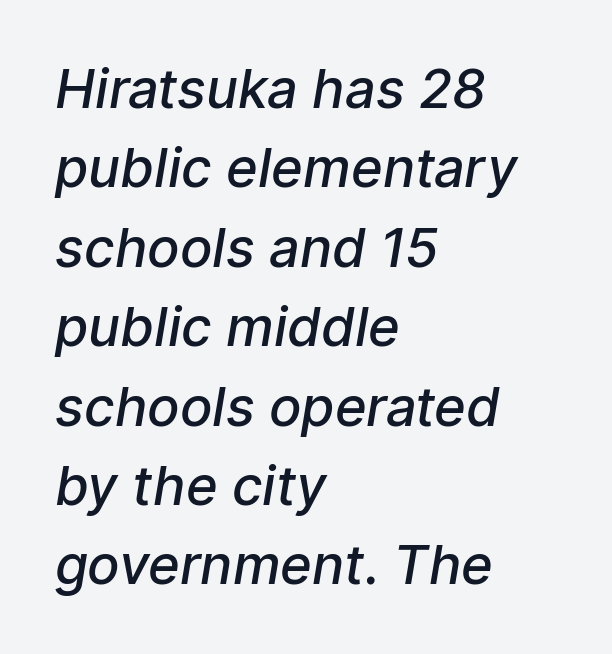
The image shows 54 px semibold sans-serif type; set left-aligned, normal line spacing (1.47x), normal letter spacing, not underlined; low stroke contrast and a medium x-height.
